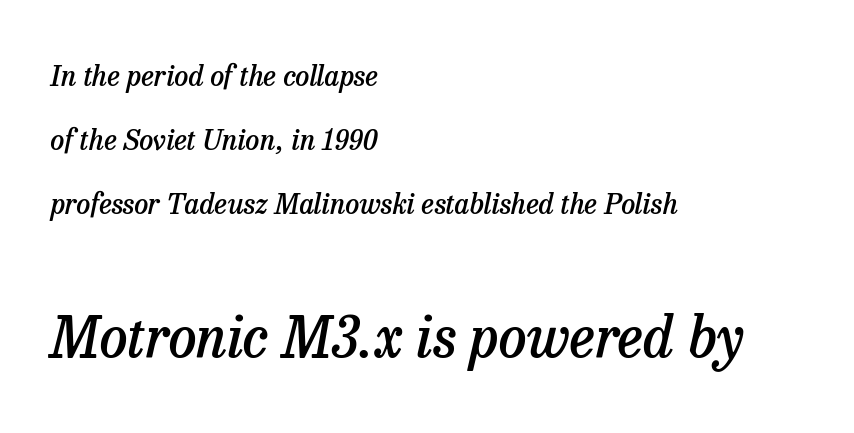
Q: Is the text bold? A: Semi-bold.
Q: Is the text italic (slanted)? A: Yes, it leans right by about 13 degrees.
Q: Is the typeface a serif or a sans-serif typeface? A: Serif.
Q: Is the text underlined? A: No.
Q: How is the paragraph aligned? A: Left-aligned.
Q: Is the spacing between letters normal or unusually wide? A: Normal.
Q: Is the spacing between lines tight, normal or loose? A: Loose.
Q: Which block of text is set in a larger size, the first (top) or the second (bottom)? A: The second (bottom) one.
Q: Width (condensed, normal, or wide)? A: Normal.
Q: Stroke contrast? A: Low.
Q: x-height? A: Medium.
Q: Monospaced? A: No.
